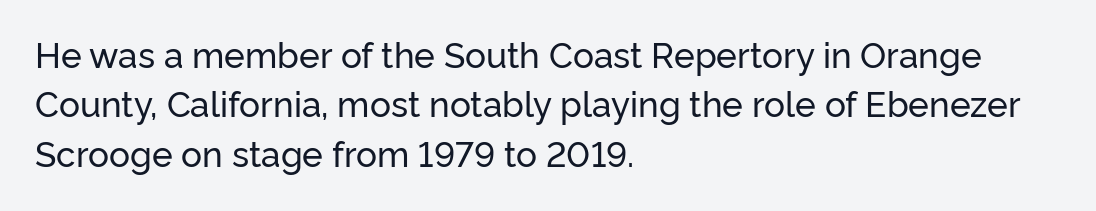
{"serif": "no", "italic": "no", "width": "normal", "stroke_contrast": "low", "x_height": "medium", "monospaced": "no", "underline": "no", "align": "left", "line_spacing": "normal", "line_spacing_ratio": 1.41, "letter_spacing": "normal", "letter_spacing_em": 0.0, "glyph_px": 35}
